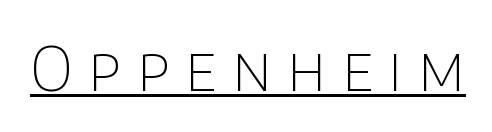
Compared with a typical body face, this is equally light or lighter still. Letter spacing: wide. Check the space under the baseline: a stroke is drawn there. The passage shown is typed in a proportional face where columns would drift.
